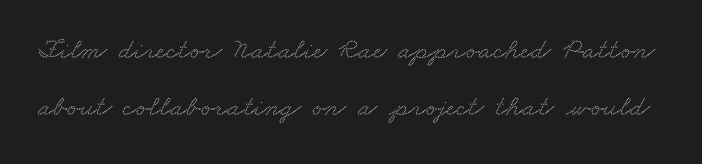
{"serif": "yes", "width": "wide", "stroke_contrast": "medium", "x_height": "small", "monospaced": "no", "underline": "no", "line_spacing": "loose", "line_spacing_ratio": 1.97, "letter_spacing": "normal", "letter_spacing_em": 0.0, "glyph_px": 29}
